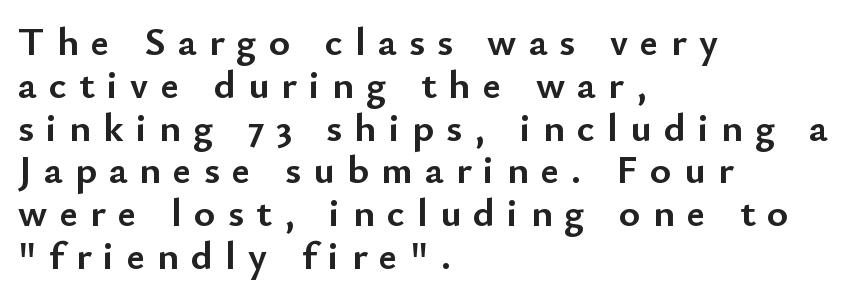
The designer dialed line spacing down below the default. The rendering uses natural spacing where letterforms have individual widths. Is the letter spacing exaggerated? Yes — the characters are pushed far apart. Check where the strokes stop: nothing finishes them off — pure sans.
